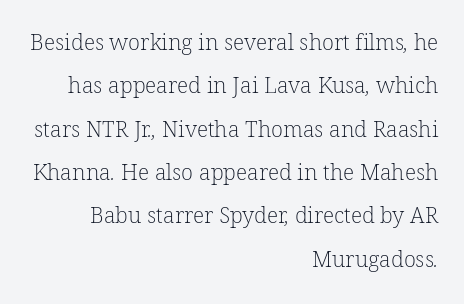
{"bold": "no", "underline": "no", "align": "right", "line_spacing": "loose", "line_spacing_ratio": 1.97, "letter_spacing": "normal", "letter_spacing_em": 0.0, "glyph_px": 22}
